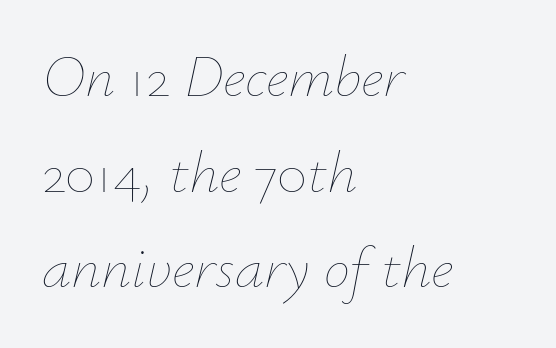
Whoever set this chose a conventional vertical rhythm. This is not heavy type; no bold has been used. Spacing verdict: proportional, widths tailored to each character. Characters follow at the spacing the type designer built in. Each row of text sits above clean, open space.
